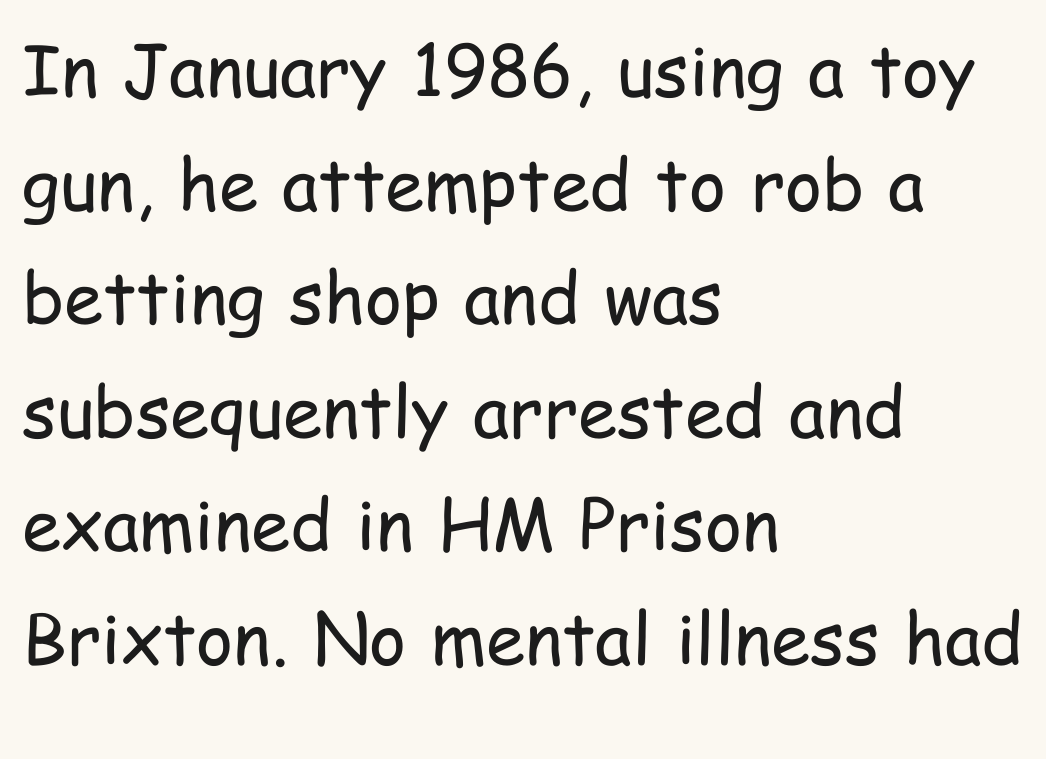
The image shows 71 px regular-weight, condensed sans-serif type, upright; set left-aligned, normal line spacing (1.6x), normal letter spacing, not underlined; low stroke contrast and a medium x-height.
